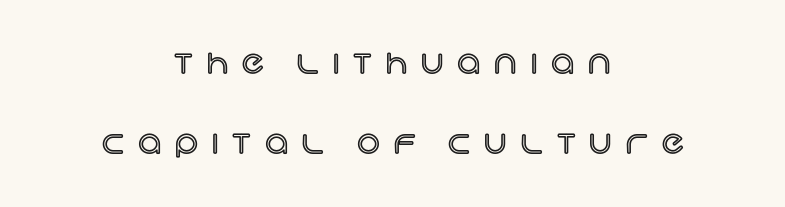
Q: Is the text italic (slanted)? A: No, it is upright.
Q: Is the text underlined? A: No.
Q: How is the paragraph aligned? A: Centered.
Q: Is the spacing between letters normal or unusually wide? A: Unusually wide.
Q: Is the spacing between lines tight, normal or loose? A: Loose.
Q: Width (condensed, normal, or wide)? A: Normal.
Q: x-height? A: Large.
Q: Monospaced? A: No.
